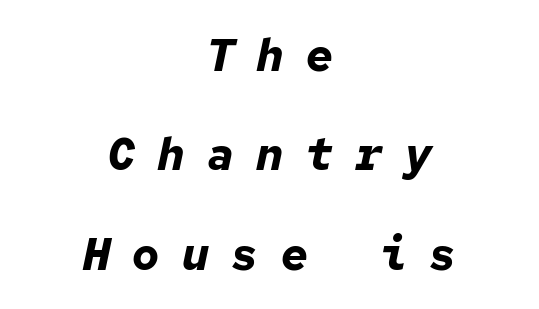
Leftover space on each line is divided equally before and after the words. These lines were composed using italics. A clean baseline with only descenders dipping below it. Chunky letters — that's bold for sure.
